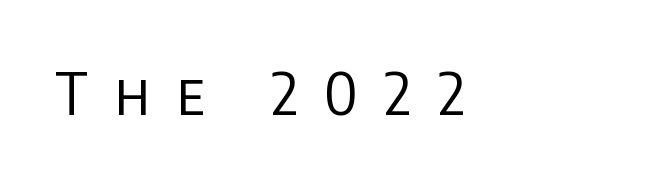
Q: Is the text bold? A: No.
Q: Is the text italic (slanted)? A: No, it is upright.
Q: Is the typeface a serif or a sans-serif typeface? A: Sans-serif.
Q: Is the text underlined? A: No.
Q: Is the spacing between letters normal or unusually wide? A: Unusually wide.
Q: Width (condensed, normal, or wide)? A: Normal.
Q: Stroke contrast? A: Low.
Q: x-height? A: Large.
Q: Monospaced? A: No.
